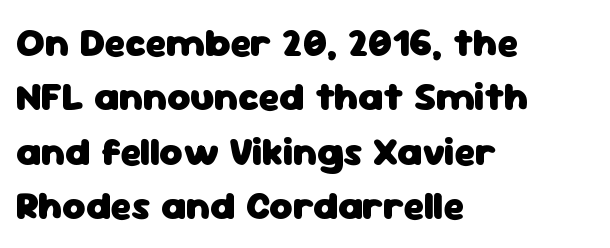
Q: Is the text bold? A: Yes.
Q: Is the text italic (slanted)? A: No, it is upright.
Q: Is the typeface a serif or a sans-serif typeface? A: Sans-serif.
Q: Is the text underlined? A: No.
Q: How is the paragraph aligned? A: Left-aligned.
Q: Is the spacing between letters normal or unusually wide? A: Normal.
Q: Is the spacing between lines tight, normal or loose? A: Normal.
Q: Width (condensed, normal, or wide)? A: Normal.
Q: Stroke contrast? A: Low.
Q: x-height? A: Medium.
Q: Monospaced? A: No.
